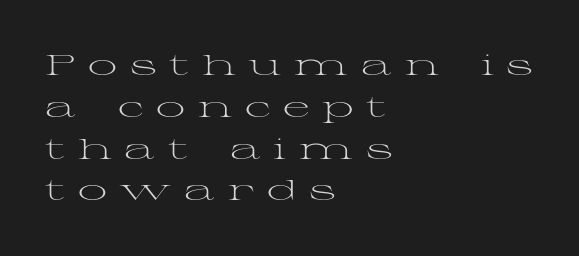
The leading is moderate, giving the passage an even texture. Check the space under the baseline: it is left empty. Short and long lines alike share a common starting point at left. Caption: expanded tracking, letters set apart.
